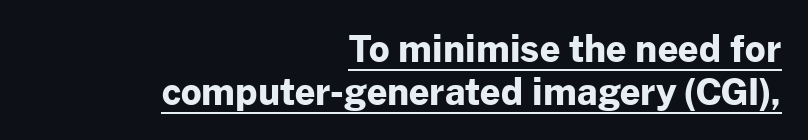
Q: Is the text bold? A: Yes.
Q: Is the text italic (slanted)? A: No, it is upright.
Q: Is the typeface a serif or a sans-serif typeface? A: Sans-serif.
Q: Is the text underlined? A: Yes.
Q: How is the paragraph aligned? A: Right-aligned.
Q: Is the spacing between letters normal or unusually wide? A: Normal.
Q: Width (condensed, normal, or wide)? A: Normal.
Q: Stroke contrast? A: Low.
Q: x-height? A: Medium.
Q: Monospaced? A: No.
